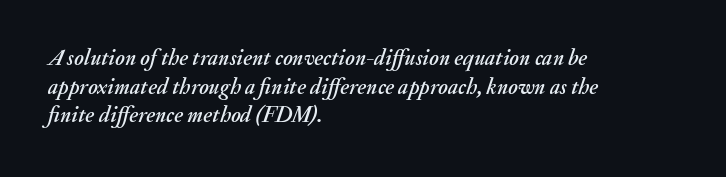
The image shows 22 px text type, italic (leaning right); set left-aligned, normal line spacing (1.3x), normal letter spacing, not underlined.
